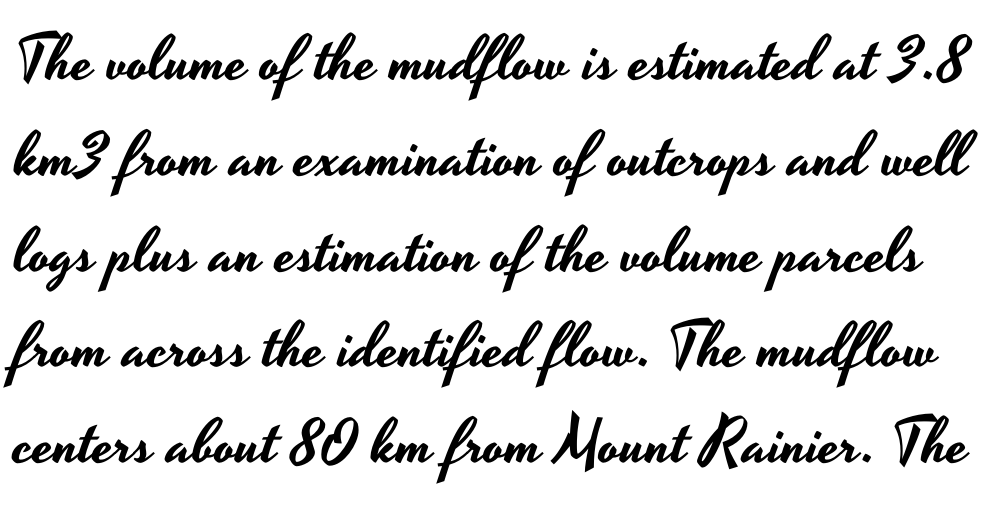
The rows are spaced the way most documents space them. Each word holds together tightly as a unit, with standard inter-letter gaps. The rendering uses natural spacing where letterforms have individual widths. Rule under the text: the space is simply empty. Check where the strokes stop: nothing finishes them off — pure sans.
